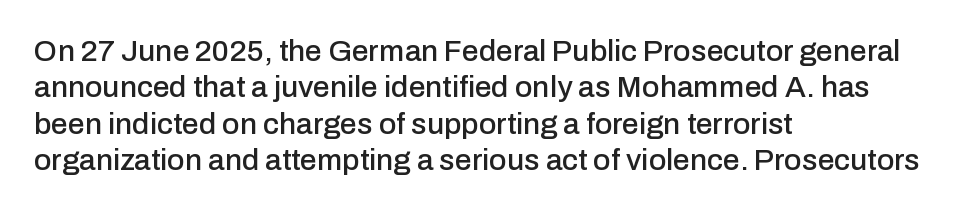
Nobody drew a line under any word here. These lines are composed in type without serifs. The compositor pushed each line to the left boundary. Students, note that the glyphs here touch the page at normal intervals.
